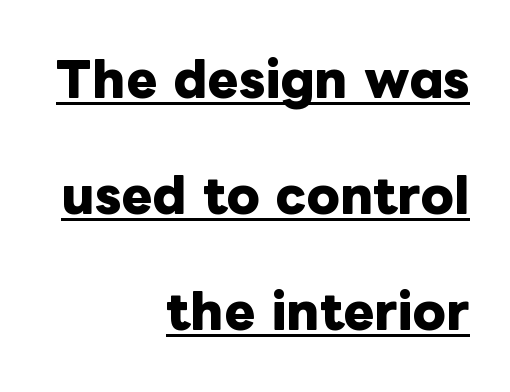
Q: Is the text bold? A: Yes.
Q: Is the text italic (slanted)? A: No, it is upright.
Q: Is the text underlined? A: Yes.
Q: How is the paragraph aligned? A: Right-aligned.
Q: Is the spacing between letters normal or unusually wide? A: Normal.
Q: Is the spacing between lines tight, normal or loose? A: Loose.
Q: Width (condensed, normal, or wide)? A: Normal.
Q: Stroke contrast? A: Low.
Q: x-height? A: Medium.
Q: Monospaced? A: No.
